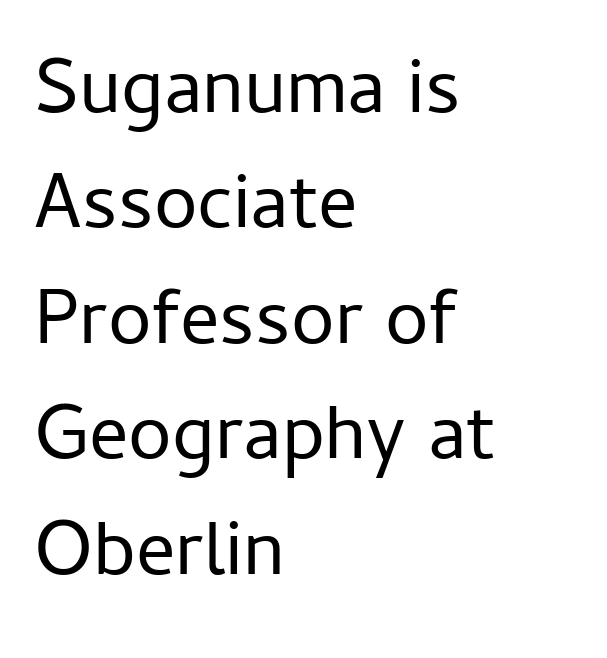
The image shows 78 px regular-weight sans-serif type, upright; set left-aligned, normal line spacing (1.48x), normal letter spacing, not underlined; low stroke contrast and a medium x-height.
